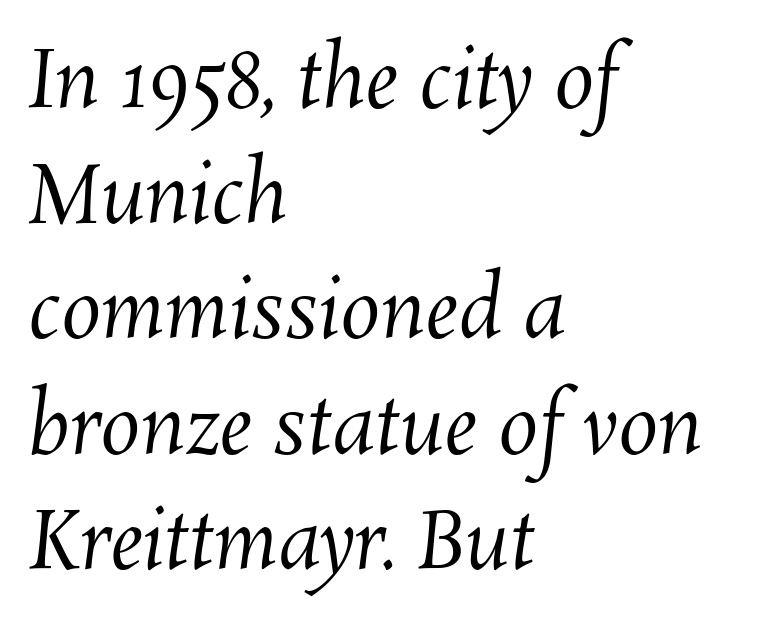
{"bold": "no", "weight": "regular", "width": "normal", "stroke_contrast": "medium", "x_height": "medium", "monospaced": "no", "underline": "no", "align": "left", "line_spacing": "normal", "line_spacing_ratio": 1.44, "letter_spacing": "normal", "letter_spacing_em": 0.0, "glyph_px": 80}
